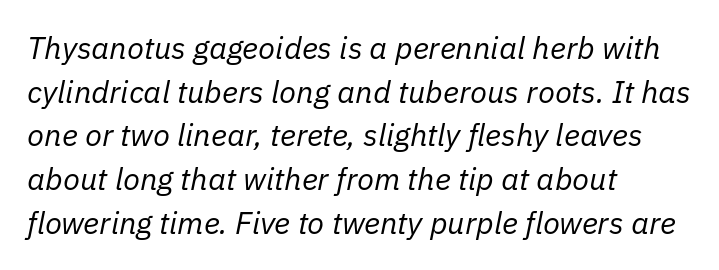
The image shows 31 px regular-weight type, italic (leaning right); set left-aligned, normal line spacing (1.41x), normal letter spacing, not underlined; low stroke contrast and a medium x-height.
